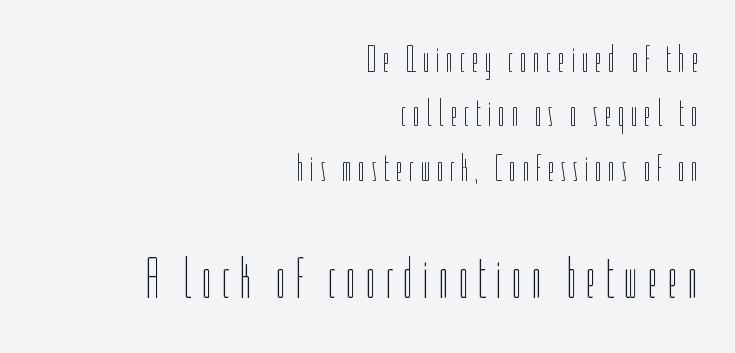
Q: Is the text bold? A: No.
Q: Is the text italic (slanted)? A: No, it is upright.
Q: Is the text underlined? A: No.
Q: How is the paragraph aligned? A: Right-aligned.
Q: Is the spacing between lines tight, normal or loose? A: Normal.
Q: Which block of text is set in a larger size, the first (top) or the second (bottom)? A: The second (bottom) one.
Q: Width (condensed, normal, or wide)? A: Condensed.
Q: Stroke contrast? A: Low.
Q: x-height? A: Medium.
Q: Monospaced? A: No.
